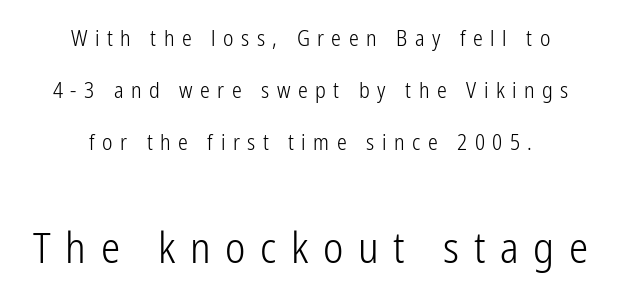
Just letters on the line, the space beneath them empty. Compared with a flush-left layout, this one balances lines on the center instead. The letters are spread apart with noticeably loose tracking. Observe the absence of serifs on each vertical stroke in this sample. Which chunk is bigger? The second one — the bottom block dwarfs the top.
